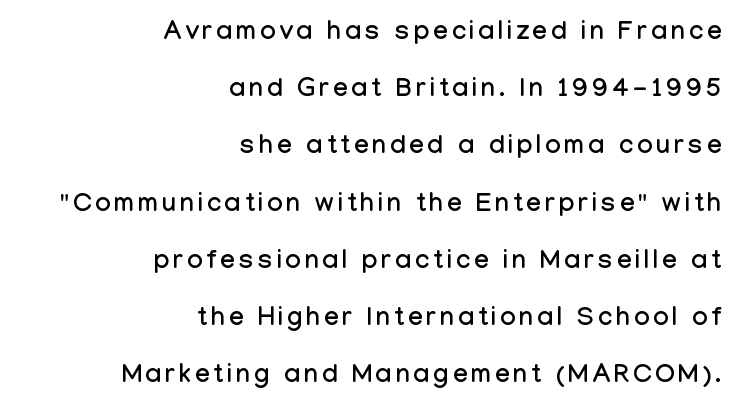
{"italic": "no", "underline": "no", "align": "right", "line_spacing": "loose", "line_spacing_ratio": 2.2, "glyph_px": 26}
